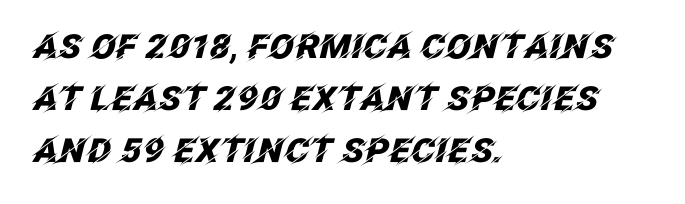
Q: Is the text bold? A: Yes.
Q: Is the text italic (slanted)? A: Yes, it leans right by about 12 degrees.
Q: Is the text underlined? A: No.
Q: How is the paragraph aligned? A: Left-aligned.
Q: Is the spacing between letters normal or unusually wide? A: Normal.
Q: Is the spacing between lines tight, normal or loose? A: Normal.
Q: Width (condensed, normal, or wide)? A: Normal.
Q: Stroke contrast? A: Low.
Q: x-height? A: Large.
Q: Monospaced? A: No.
